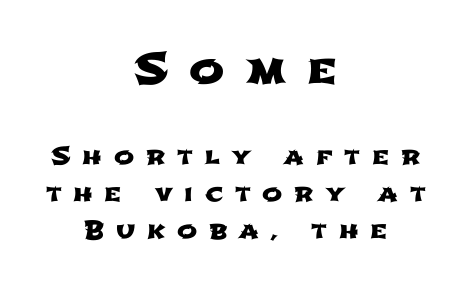
Q: Is the typeface a serif or a sans-serif typeface? A: Sans-serif.
Q: Is the text underlined? A: No.
Q: How is the paragraph aligned? A: Centered.
Q: Is the spacing between letters normal or unusually wide? A: Unusually wide.
Q: Is the spacing between lines tight, normal or loose? A: Normal.
Q: Which block of text is set in a larger size, the first (top) or the second (bottom)? A: The first (top) one.
Q: Width (condensed, normal, or wide)? A: Wide.
Q: Stroke contrast? A: Low.
Q: x-height? A: Medium.
Q: Monospaced? A: No.
